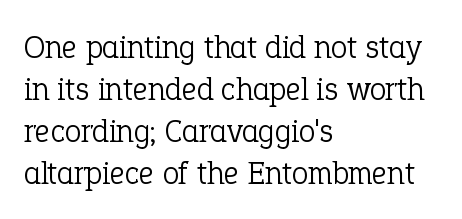
Q: Is the text bold? A: No.
Q: Is the text italic (slanted)? A: No, it is upright.
Q: Is the typeface a serif or a sans-serif typeface? A: Serif.
Q: Is the text underlined? A: No.
Q: How is the paragraph aligned? A: Left-aligned.
Q: Is the spacing between letters normal or unusually wide? A: Normal.
Q: Is the spacing between lines tight, normal or loose? A: Normal.
Q: Width (condensed, normal, or wide)? A: Normal.
Q: Stroke contrast? A: Low.
Q: x-height? A: Medium.
Q: Monospaced? A: No.
